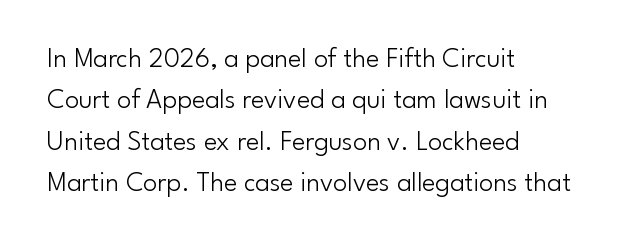
{"serif": "no", "italic": "no", "bold": "no", "weight": "light", "width": "normal", "stroke_contrast": "low", "x_height": "small", "monospaced": "no", "underline": "no", "align": "left", "line_spacing": "normal", "line_spacing_ratio": 1.48, "letter_spacing": "normal", "letter_spacing_em": 0.0, "glyph_px": 28}
